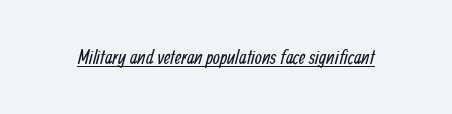
{"bold": "no", "underline": "yes", "letter_spacing": "normal", "letter_spacing_em": 0.0, "glyph_px": 20}
